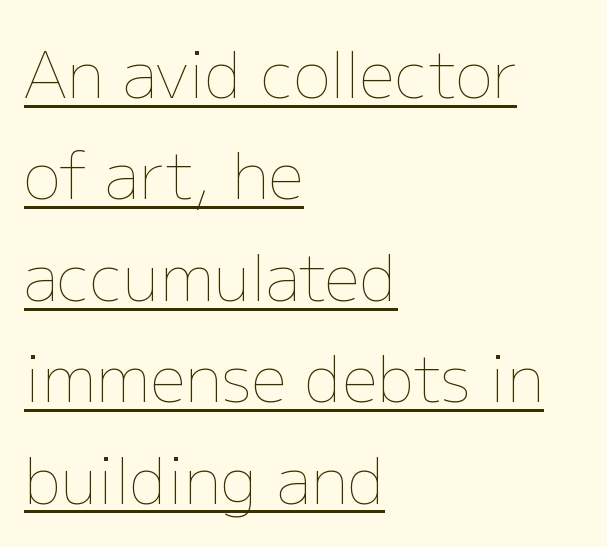
Q: Is the text bold? A: No.
Q: Is the text italic (slanted)? A: No, it is upright.
Q: Is the text underlined? A: Yes.
Q: How is the paragraph aligned? A: Left-aligned.
Q: Is the spacing between letters normal or unusually wide? A: Normal.
Q: Is the spacing between lines tight, normal or loose? A: Normal.
Q: Width (condensed, normal, or wide)? A: Normal.
Q: Stroke contrast? A: Low.
Q: x-height? A: Medium.
Q: Monospaced? A: No.
